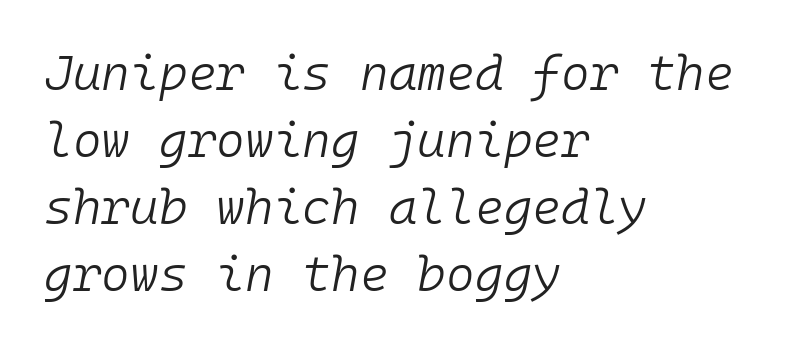
Q: Is the text bold? A: No.
Q: Is the text italic (slanted)? A: Yes, it leans right by about 10 degrees.
Q: Is the text underlined? A: No.
Q: How is the paragraph aligned? A: Left-aligned.
Q: Is the spacing between letters normal or unusually wide? A: Normal.
Q: Is the spacing between lines tight, normal or loose? A: Normal.
Q: Width (condensed, normal, or wide)? A: Normal.
Q: Stroke contrast? A: Low.
Q: x-height? A: Medium.
Q: Monospaced? A: Yes.
